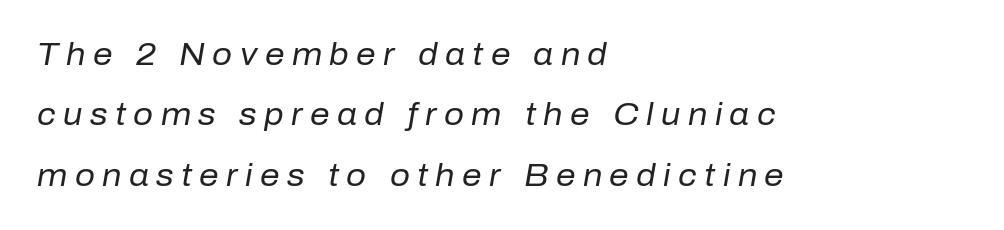
The weight tops out at a normal text grade. The letters advance in unequal steps, a hallmark of proportional type. Compared with a centered layout, this one pins lines to the left instead. Baseline-to-baseline distance is far greater than the letter height. It's the slanting kind of type.
